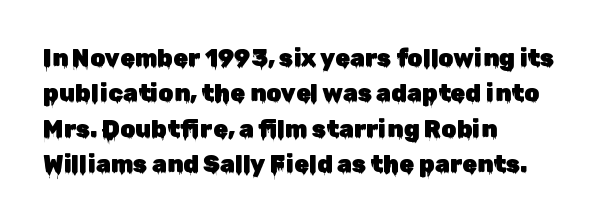
The image shows 24 px text type, upright; set left-aligned, normal line spacing (1.47x), normal letter spacing, not underlined.
